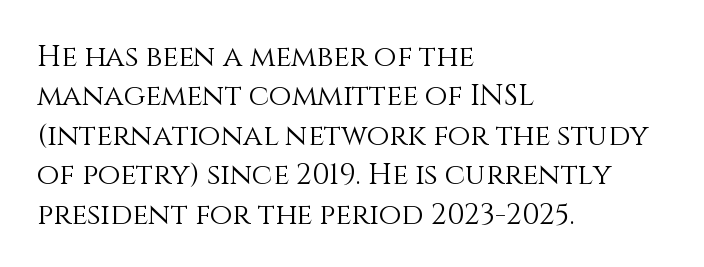
{"italic": "no", "bold": "no", "weight": "light", "width": "normal", "stroke_contrast": "medium", "x_height": "large", "monospaced": "no", "underline": "no", "align": "left", "line_spacing": "normal", "line_spacing_ratio": 1.36, "letter_spacing": "normal", "letter_spacing_em": 0.0, "glyph_px": 29}
